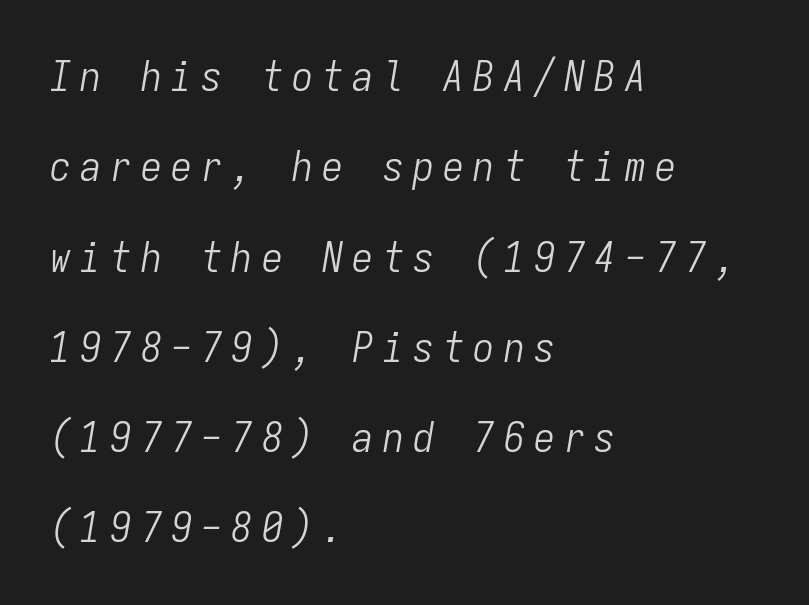
Q: Is the text bold? A: No.
Q: Is the text italic (slanted)? A: Yes, it leans right by about 9 degrees.
Q: Is the text underlined? A: No.
Q: How is the paragraph aligned? A: Left-aligned.
Q: Is the spacing between letters normal or unusually wide? A: Unusually wide.
Q: Is the spacing between lines tight, normal or loose? A: Loose.
Q: Width (condensed, normal, or wide)? A: Condensed.
Q: Stroke contrast? A: Low.
Q: x-height? A: Medium.
Q: Monospaced? A: Yes.
